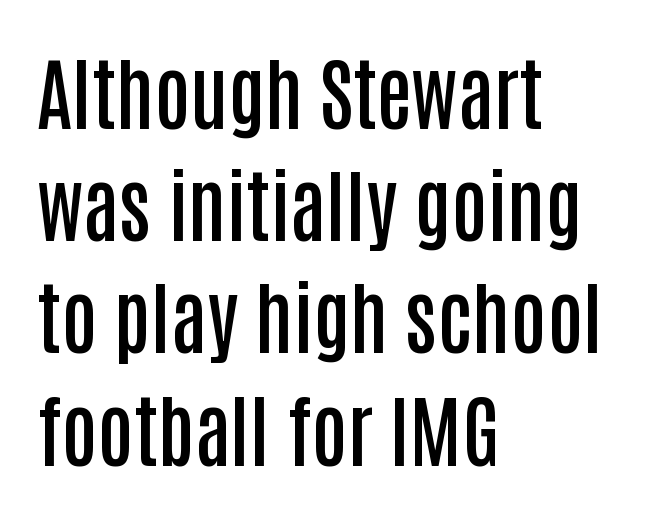
A somewhat darkened texture: the type is semibold rather than bold. Every stem runs plumb, perpendicular to the baseline. Character widths vary here, with narrow letters taking less room than wide ones. The lines sit at an ordinary, default distance from one another. The typeface chosen for these lines omits serifs.
